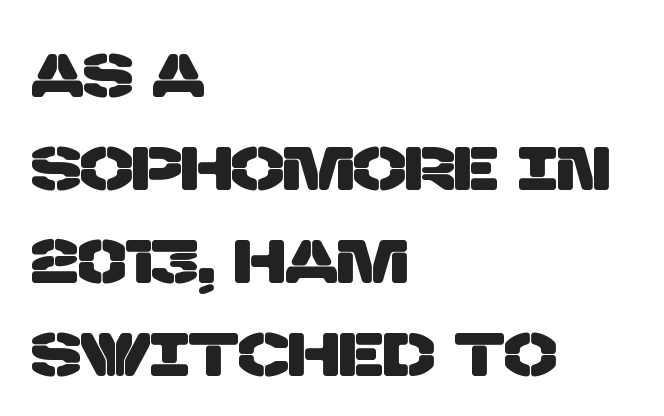
The image shows 62 px sans-serif type; set left-aligned, normal line spacing (1.5x), normal letter spacing, not underlined; low stroke contrast and a large x-height.
